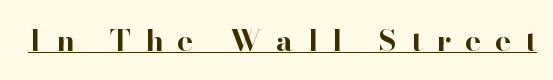
The image shows 30 px bold serif type, upright; set unusually wide letter spacing (+0.47 em), underlined; high stroke contrast and a small x-height.
